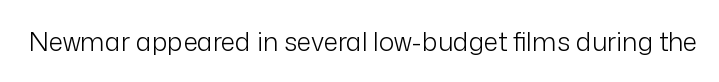
The image shows 26 px text type, upright; set normal letter spacing, not underlined.
